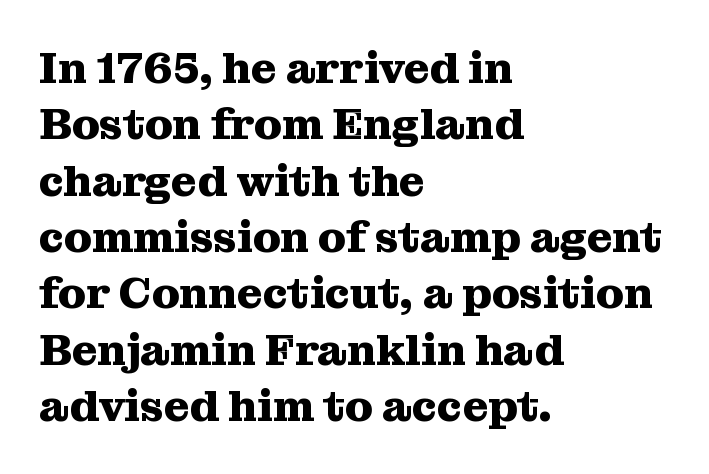
{"serif": "yes", "italic": "no", "bold": "yes", "weight": "heavy", "width": "normal", "stroke_contrast": "medium", "x_height": "medium", "monospaced": "no", "underline": "no", "align": "left", "line_spacing": "normal", "line_spacing_ratio": 1.28, "letter_spacing": "normal", "letter_spacing_em": 0.0, "glyph_px": 44}
